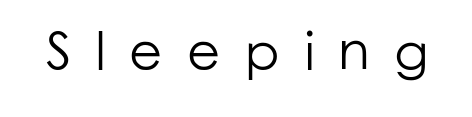
{"serif": "no", "italic": "no", "bold": "no", "weight": "light", "width": "normal", "stroke_contrast": "low", "x_height": "medium", "monospaced": "no", "underline": "no", "letter_spacing": "wide", "letter_spacing_em": 0.45, "glyph_px": 54}
